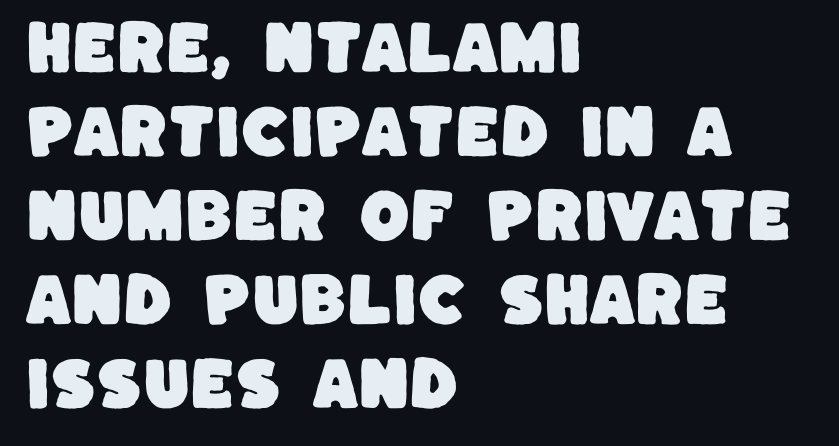
To sum up the face: it is a sans, with no serifs. This sample has the flowing, uneven cadence of proportional lettering. These lines are set flush left with a ragged right edge. Each row of text sits above clean, open space.
